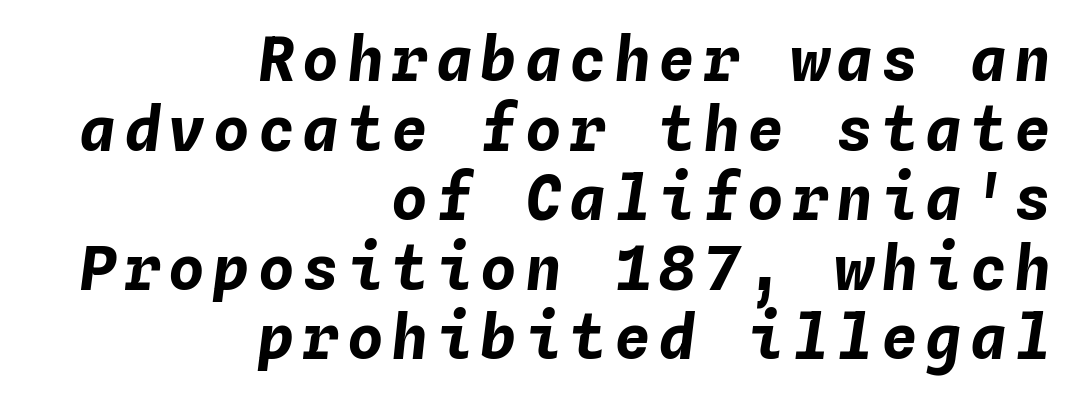
{"italic": "yes", "lean": "right", "slant_degrees": 4, "bold": "yes", "weight": "bold", "width": "normal", "stroke_contrast": "low", "x_height": "medium", "monospaced": "yes", "underline": "no", "align": "right", "line_spacing": "tight", "line_spacing_ratio": 1.14, "glyph_px": 61}
